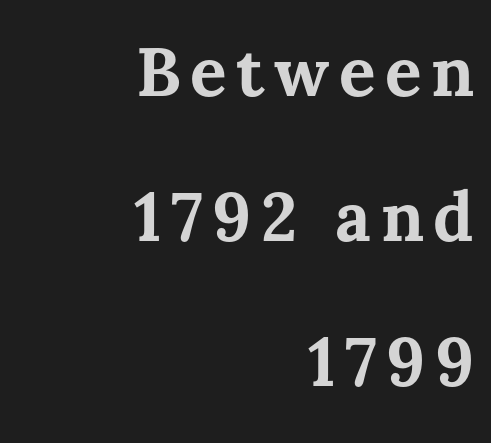
Q: Is the text bold? A: Yes.
Q: Is the text italic (slanted)? A: No, it is upright.
Q: Is the text underlined? A: No.
Q: How is the paragraph aligned? A: Right-aligned.
Q: Is the spacing between lines tight, normal or loose? A: Loose.
Q: Width (condensed, normal, or wide)? A: Normal.
Q: Stroke contrast? A: Medium.
Q: x-height? A: Medium.
Q: Monospaced? A: No.
